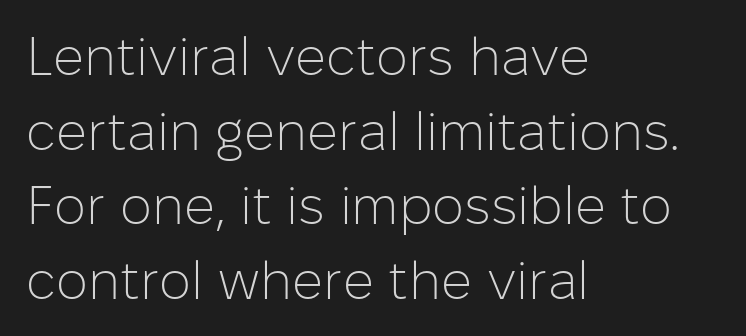
The image shows 54 px light sans-serif type, upright; set left-aligned, normal line spacing (1.38x), normal letter spacing, not underlined; low stroke contrast and a medium x-height.
